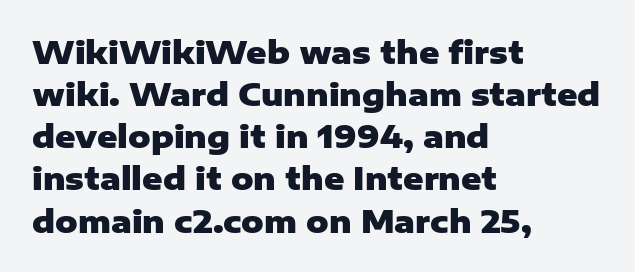
{"serif": "no", "italic": "no", "bold": "yes", "weight": "heavy", "width": "normal", "stroke_contrast": "low", "x_height": "medium", "monospaced": "no", "underline": "no", "align": "left", "line_spacing": "normal", "line_spacing_ratio": 1.36, "letter_spacing": "normal", "letter_spacing_em": 0.0, "glyph_px": 31}
